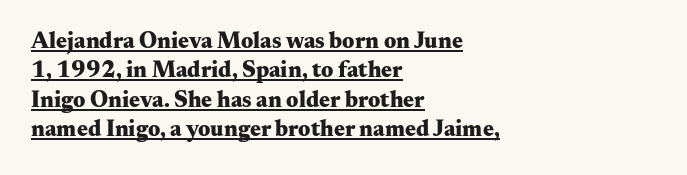
The gaps between neighbouring characters are ordinary and unremarkable. A dark, heavy texture on the line: the type is bold. Posture: upright roman. These lines stack with their left ends in a neat column. The block of text has a typical density, with ordinary space between rows. The rendered words wear a rule along their underside.
